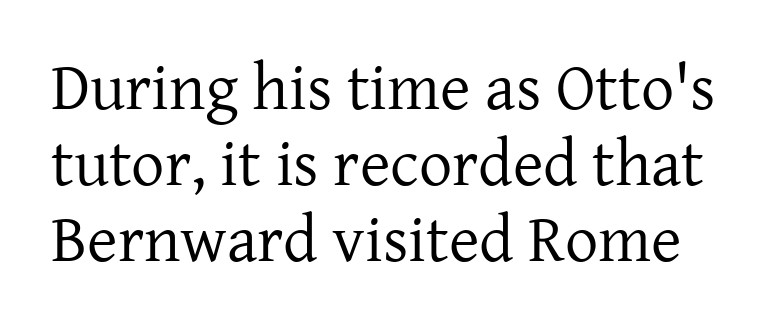
No chunkiness to these letters — they're not bold. Cramped leading. Spacing between characters is what you'd get straight out of the box. Type style note: has serifs. A typesetter would call this proportional, since set widths differ per character. Bare-footed words on every line.
